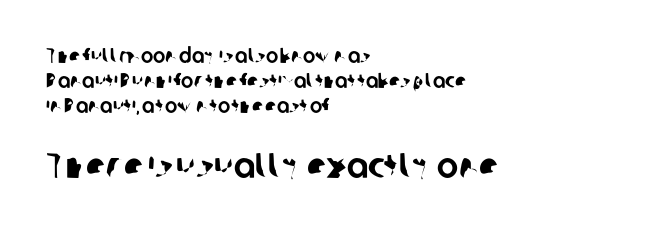
A sans-serif font was chosen for this passage. The glyphs are unaccompanied by any horizontal stroke below them. The designer gave the closing block more size than the opening block. The rendering keeps characters at their native spacing.
